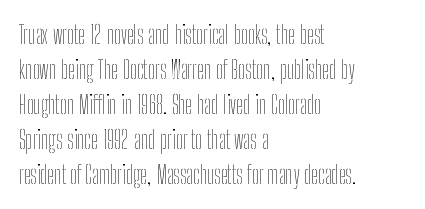
Nobody drew a line under any word here. The passage is arranged the way most books set body copy — flush left. Is the stroke heavy? The answer is a plain regular-or-lighter. Nobody touched the tracking dial on this one. A roman cut, with each character standing at attention. The space between consecutive lines is moderate.
